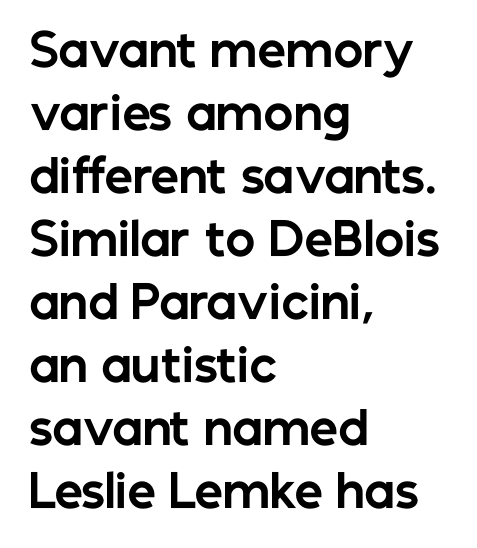
{"serif": "no", "italic": "no", "bold": "yes", "weight": "bold", "width": "normal", "stroke_contrast": "low", "x_height": "medium", "monospaced": "no", "underline": "no", "align": "left", "line_spacing": "normal", "line_spacing_ratio": 1.4, "letter_spacing": "normal", "letter_spacing_em": 0.0, "glyph_px": 45}
